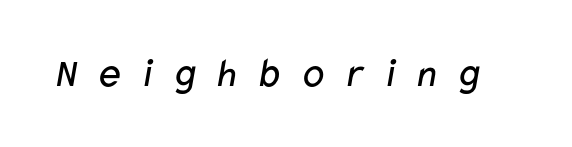
{"serif": "no", "bold": "no", "weight": "regular", "width": "wide", "stroke_contrast": "low", "x_height": "medium", "monospaced": "no", "underline": "no", "letter_spacing": "wide", "letter_spacing_em": 0.37, "glyph_px": 42}
